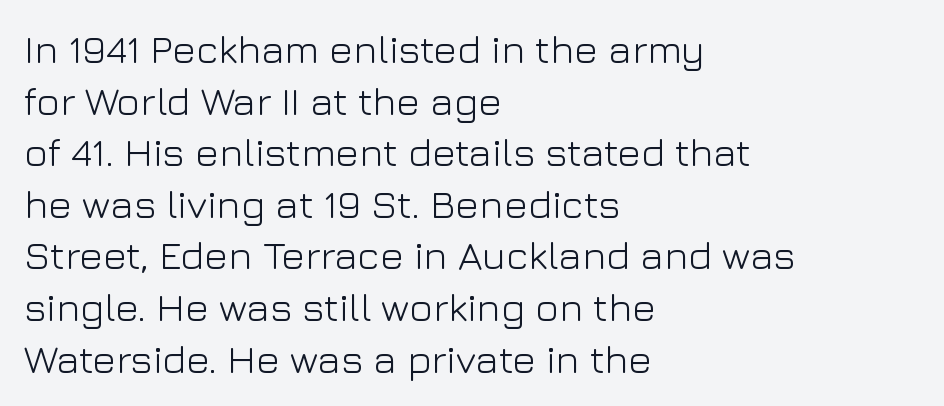
Q: Is the text bold? A: No.
Q: Is the text italic (slanted)? A: No, it is upright.
Q: Is the typeface a serif or a sans-serif typeface? A: Sans-serif.
Q: Is the text underlined? A: No.
Q: How is the paragraph aligned? A: Left-aligned.
Q: Is the spacing between letters normal or unusually wide? A: Normal.
Q: Is the spacing between lines tight, normal or loose? A: Normal.
Q: Width (condensed, normal, or wide)? A: Normal.
Q: Stroke contrast? A: Low.
Q: x-height? A: Medium.
Q: Monospaced? A: No.
